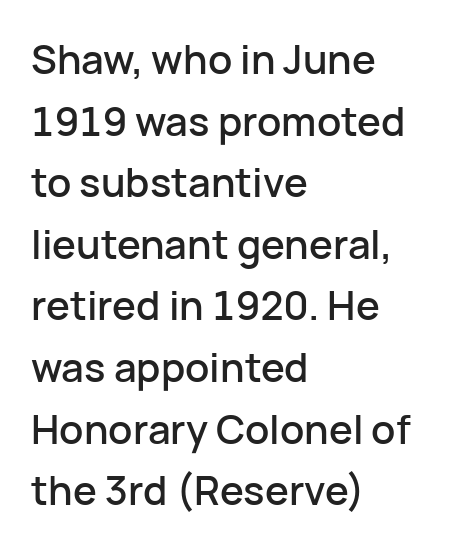
The image shows 40 px sans-serif type, upright; set left-aligned, normal line spacing (1.54x), normal letter spacing, not underlined; low stroke contrast and a medium x-height.
